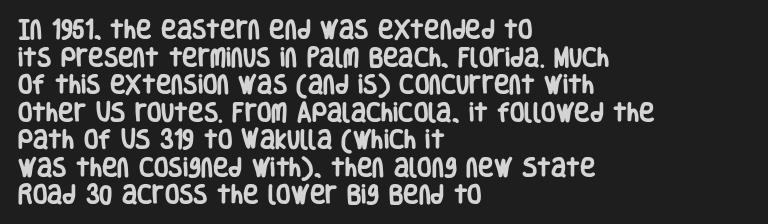
{"italic": "no", "bold": "yes", "underline": "no", "align": "left", "line_spacing": "normal", "line_spacing_ratio": 1.31, "letter_spacing": "normal", "letter_spacing_em": 0.0, "glyph_px": 21}
